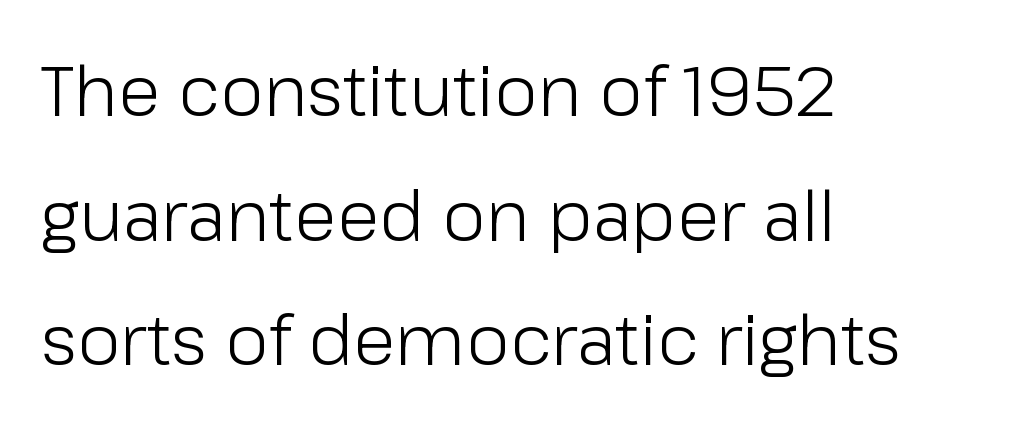
Q: Is the text bold? A: No.
Q: Is the text italic (slanted)? A: No, it is upright.
Q: Is the typeface a serif or a sans-serif typeface? A: Sans-serif.
Q: Is the text underlined? A: No.
Q: How is the paragraph aligned? A: Left-aligned.
Q: Is the spacing between letters normal or unusually wide? A: Normal.
Q: Width (condensed, normal, or wide)? A: Normal.
Q: Stroke contrast? A: Low.
Q: x-height? A: Medium.
Q: Monospaced? A: No.
